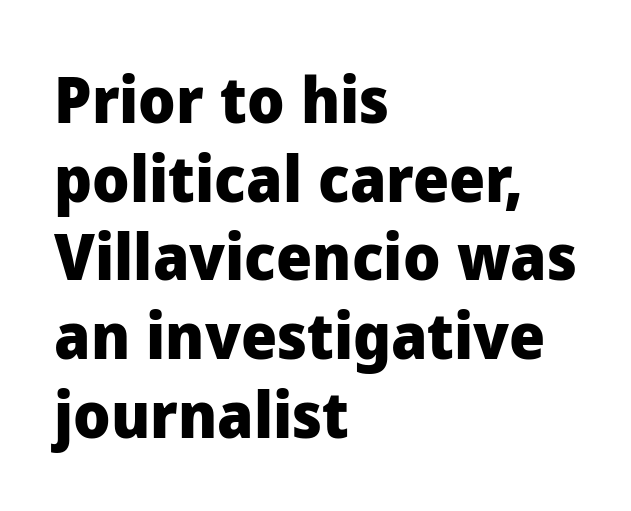
The image shows 64 px heavy sans-serif type, upright; set left-aligned, line spacing 1.23x, normal letter spacing, not underlined; low stroke contrast and a medium x-height.
